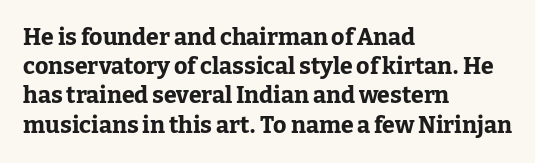
{"italic": "no", "bold": "yes", "underline": "no", "align": "left", "line_spacing": "normal", "line_spacing_ratio": 1.27, "letter_spacing": "normal", "letter_spacing_em": 0.0, "glyph_px": 23}
